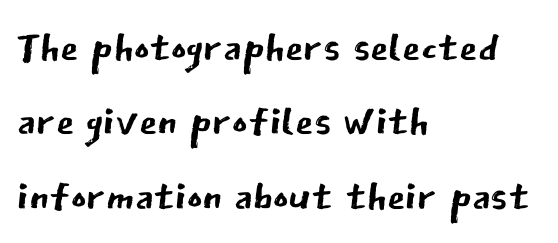
The image shows 59 px regular-weight sans-serif type, upright; set left-aligned, normal line spacing (1.26x), normal letter spacing, not underlined; low stroke contrast and a medium x-height.
